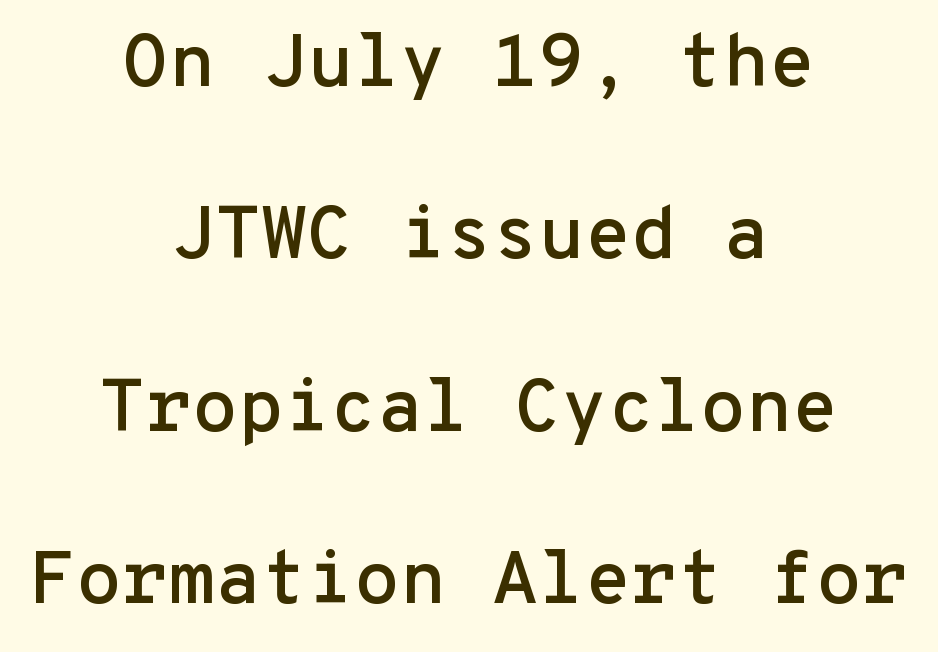
Q: Is the text italic (slanted)? A: No, it is upright.
Q: Is the typeface a serif or a sans-serif typeface? A: Sans-serif.
Q: Is the text underlined? A: No.
Q: How is the paragraph aligned? A: Centered.
Q: Is the spacing between letters normal or unusually wide? A: Normal.
Q: Is the spacing between lines tight, normal or loose? A: Loose.
Q: Width (condensed, normal, or wide)? A: Normal.
Q: Stroke contrast? A: Low.
Q: x-height? A: Medium.
Q: Monospaced? A: Yes.
